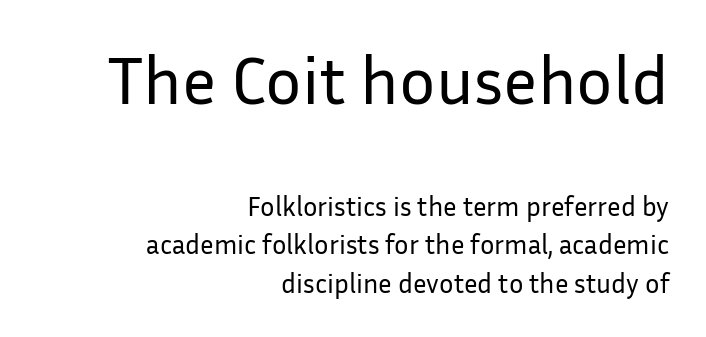
The image shows 68 px regular-weight sans-serif type, upright; set right-aligned, normal line spacing (1.43x), normal letter spacing, not underlined; the first (top) block is 2.52x larger; low stroke contrast and a medium x-height.
